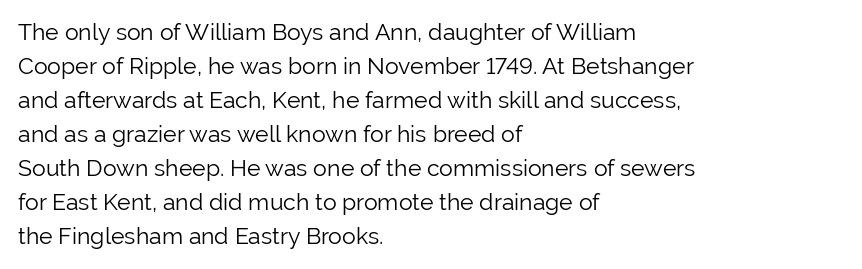
The image shows 23 px text type, upright; set left-aligned, normal line spacing (1.48x), normal letter spacing, not underlined.
